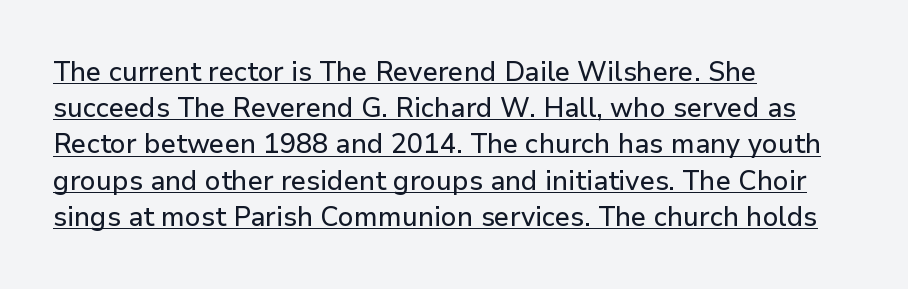
{"italic": "no", "underline": "yes", "align": "left", "line_spacing": "normal", "line_spacing_ratio": 1.34, "letter_spacing": "normal", "letter_spacing_em": 0.0, "glyph_px": 27}
